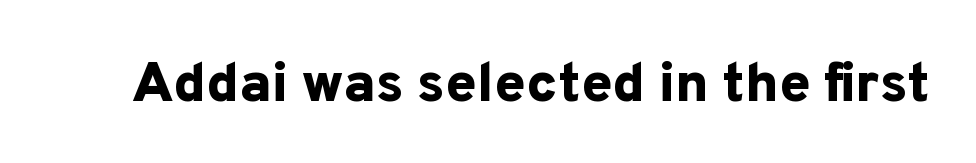
The image shows 56 px bold sans-serif type, upright; set normal letter spacing, not underlined; low stroke contrast and a medium x-height.
